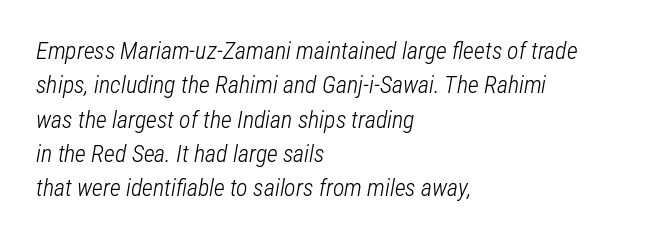
{"italic": "yes", "lean": "right", "slant_degrees": 12, "bold": "no", "underline": "no", "align": "left", "line_spacing": "normal", "line_spacing_ratio": 1.43, "letter_spacing": "normal", "letter_spacing_em": 0.0, "glyph_px": 24}
